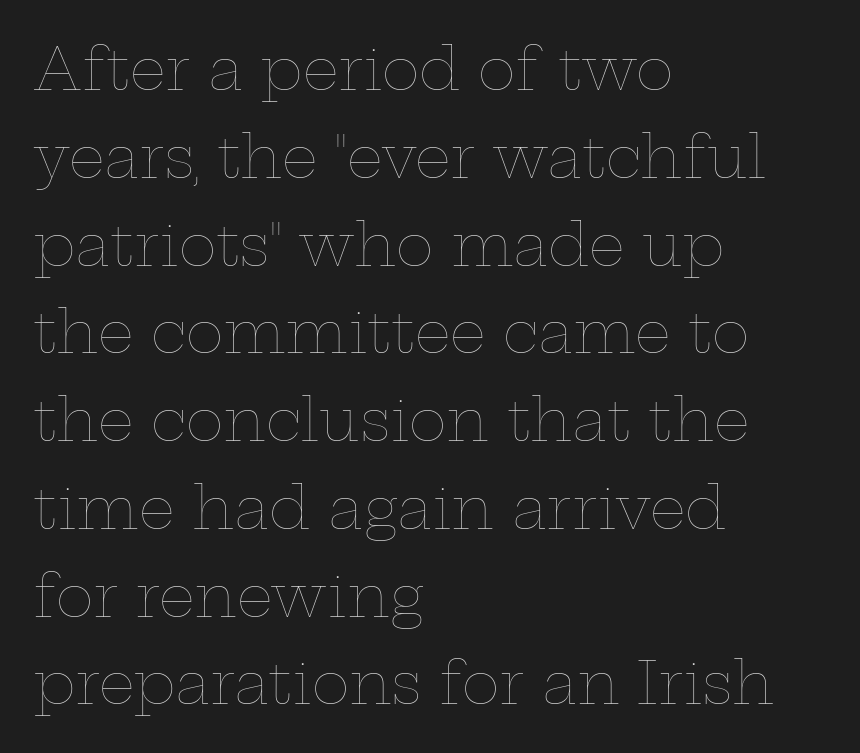
Q: Is the text bold? A: No.
Q: Is the text italic (slanted)? A: No, it is upright.
Q: Is the text underlined? A: No.
Q: How is the paragraph aligned? A: Left-aligned.
Q: Is the spacing between letters normal or unusually wide? A: Normal.
Q: Is the spacing between lines tight, normal or loose? A: Normal.
Q: Width (condensed, normal, or wide)? A: Wide.
Q: Stroke contrast? A: Low.
Q: x-height? A: Medium.
Q: Monospaced? A: No.
